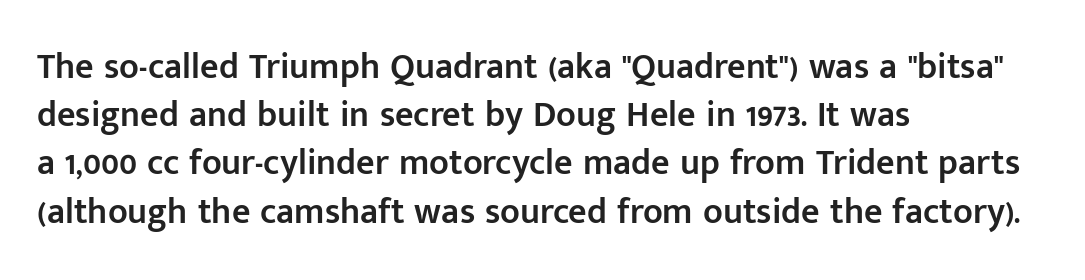
The lettering holds an erect, upright posture throughout. Each line starts at the same left margin while the right side varies. Look at the bottom of the vertical strokes: they stop flat, with no serifs. Words appear dense and cohesive because spacing is normal. Do the characters align in a grid? No, the font is proportional. Vertically, the passage feels balanced, rows spaced as you'd expect.
